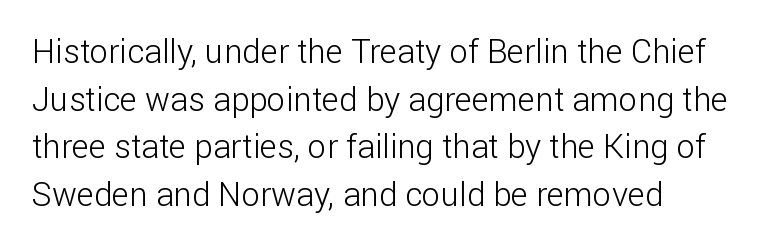
Q: Is the text bold? A: No.
Q: Is the text italic (slanted)? A: No, it is upright.
Q: Is the typeface a serif or a sans-serif typeface? A: Sans-serif.
Q: Is the text underlined? A: No.
Q: How is the paragraph aligned? A: Left-aligned.
Q: Is the spacing between letters normal or unusually wide? A: Normal.
Q: Is the spacing between lines tight, normal or loose? A: Normal.
Q: Width (condensed, normal, or wide)? A: Normal.
Q: Stroke contrast? A: Low.
Q: x-height? A: Medium.
Q: Monospaced? A: No.
